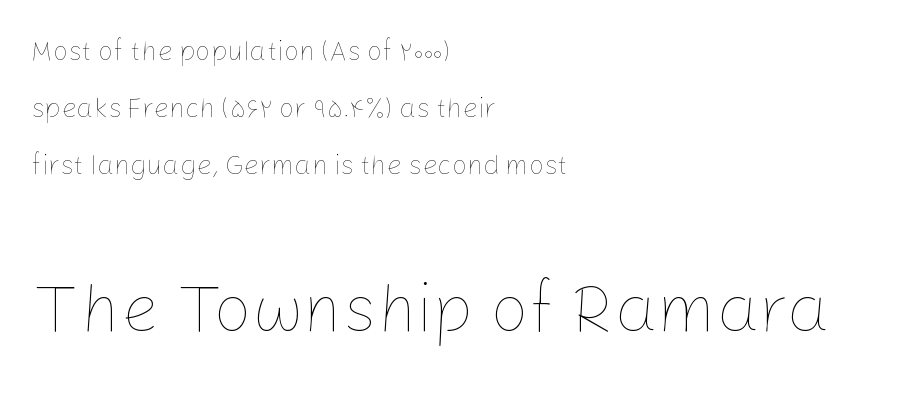
The space directly below the letters is spotless. Inter-character spacing is left at the font's built-in metrics. Successive baselines arrive slowly, with a big drop between each. Ordinary non-slanted type is in use.
